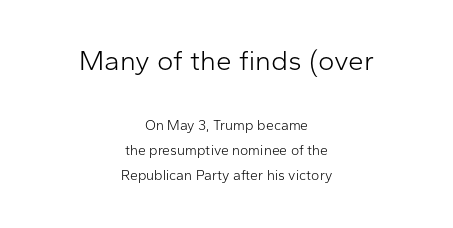
Q: Is the text bold? A: No.
Q: Is the text italic (slanted)? A: No, it is upright.
Q: Is the typeface a serif or a sans-serif typeface? A: Sans-serif.
Q: Is the text underlined? A: No.
Q: How is the paragraph aligned? A: Centered.
Q: Is the spacing between letters normal or unusually wide? A: Normal.
Q: Which block of text is set in a larger size, the first (top) or the second (bottom)? A: The first (top) one.
Q: Width (condensed, normal, or wide)? A: Normal.
Q: Stroke contrast? A: Low.
Q: x-height? A: Medium.
Q: Monospaced? A: No.
